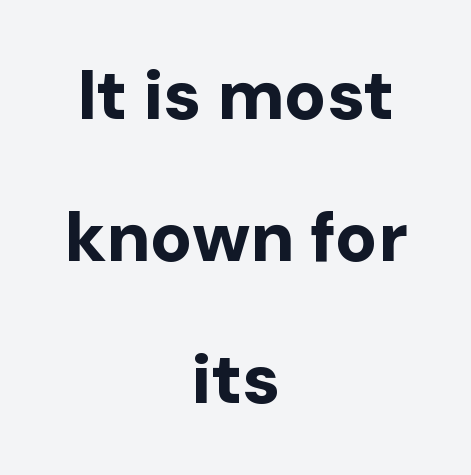
{"serif": "no", "italic": "no", "bold": "yes", "weight": "bold", "width": "normal", "stroke_contrast": "low", "x_height": "medium", "monospaced": "no", "underline": "no", "align": "center", "line_spacing": "loose", "line_spacing_ratio": 2.03, "letter_spacing": "normal", "letter_spacing_em": 0.0, "glyph_px": 70}
